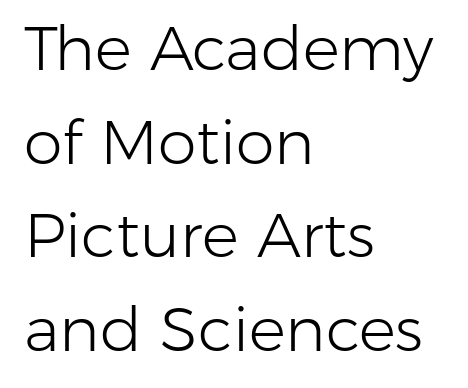
{"serif": "no", "italic": "no", "bold": "no", "weight": "light", "width": "normal", "stroke_contrast": "low", "x_height": "medium", "monospaced": "no", "underline": "no", "align": "left", "line_spacing": "normal", "line_spacing_ratio": 1.51, "letter_spacing": "normal", "letter_spacing_em": 0.0, "glyph_px": 62}
